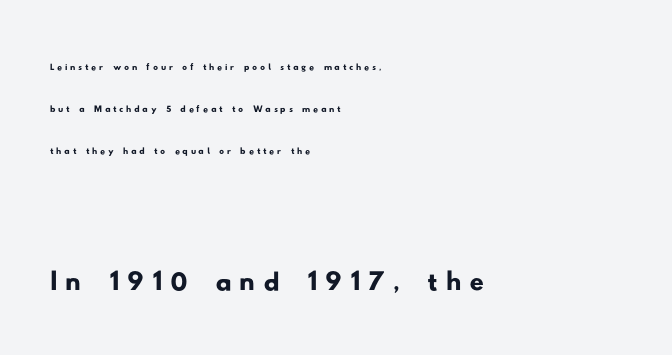
Horizontally, the lines are justified to the leading edge only. Just letters on the line, the space beneath them empty. Looks like regular typesetting: each glyph gets only the width it needs. Look at the bottom of the vertical strokes: they stop flat, with no serifs.
